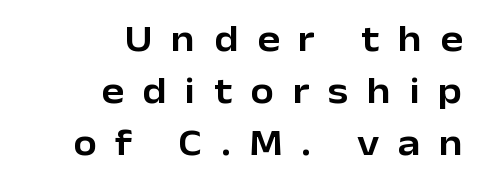
{"serif": "no", "italic": "no", "width": "normal", "stroke_contrast": "low", "x_height": "medium", "monospaced": "no", "underline": "no", "align": "right", "line_spacing": "normal", "line_spacing_ratio": 1.37, "letter_spacing": "wide", "letter_spacing_em": 0.49, "glyph_px": 38}
